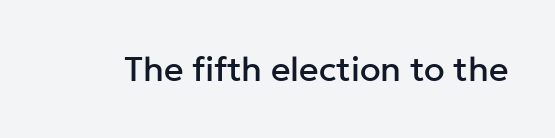
Look at the bottom of the vertical strokes: they stop flat, with no serifs. Just letters on the line, the space beneath them empty. A typesetter would call this proportional, since set widths differ per character. The lettering holds an erect, upright posture throughout. The horizontal fit of the characters is conventional and even.
